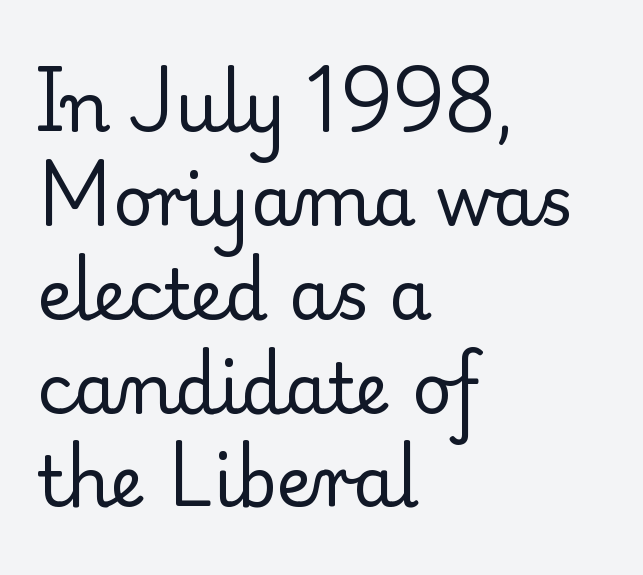
The image shows 69 px regular-weight serif type, upright; set left-aligned, normal line spacing (1.36x), normal letter spacing, not underlined; low stroke contrast and a small x-height.
